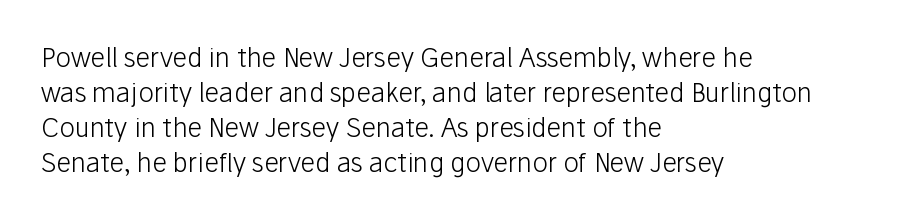
{"italic": "no", "bold": "no", "underline": "no", "align": "left", "line_spacing": "normal", "line_spacing_ratio": 1.35, "letter_spacing": "normal", "letter_spacing_em": 0.0, "glyph_px": 26}
